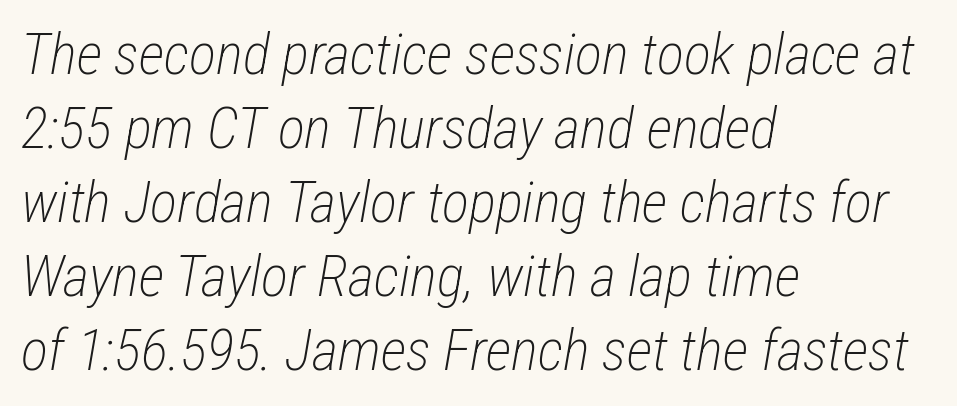
Q: Is the text bold? A: No.
Q: Is the text italic (slanted)? A: Yes, it leans right by about 12 degrees.
Q: Is the text underlined? A: No.
Q: How is the paragraph aligned? A: Left-aligned.
Q: Is the spacing between letters normal or unusually wide? A: Normal.
Q: Is the spacing between lines tight, normal or loose? A: Normal.
Q: Width (condensed, normal, or wide)? A: Condensed.
Q: Stroke contrast? A: Low.
Q: x-height? A: Medium.
Q: Monospaced? A: No.
